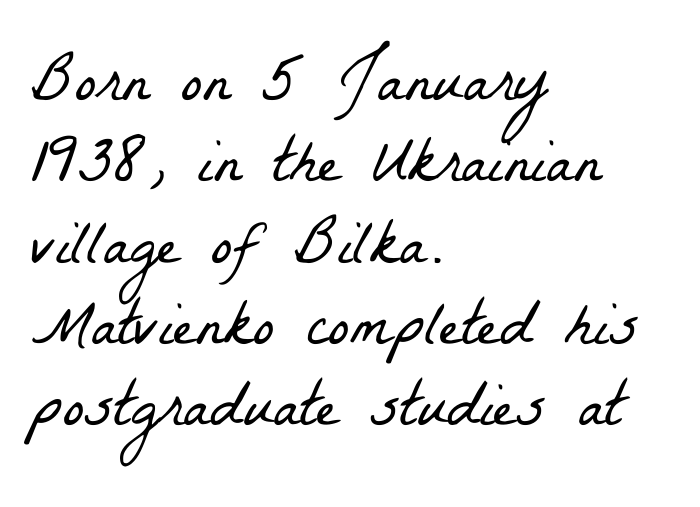
The image shows 64 px light, condensed serif type; set left-aligned, normal line spacing (1.27x), normal letter spacing, not underlined; low stroke contrast and a medium x-height.
